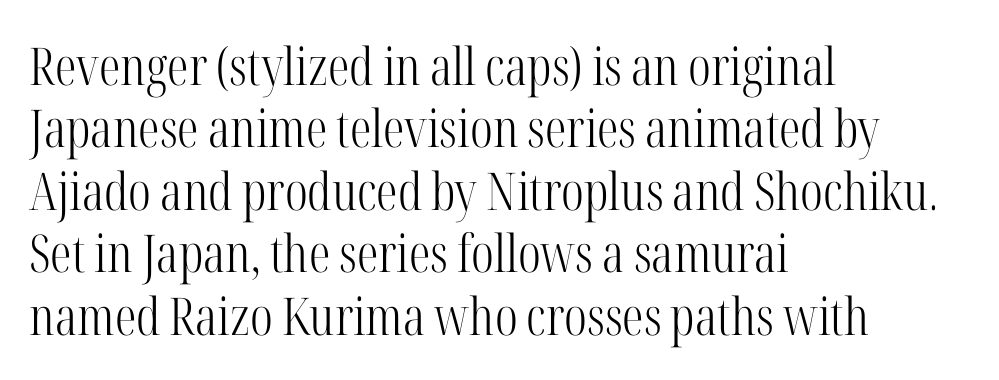
A typesetter would call this zero additional tracking. Quick note: underline off. Do the characters align in a grid? No, the font is proportional. No heavy texture on the line: the type isn't bold. Italic: no, the glyphs are upright roman. One-word summary of the alignment: left.
